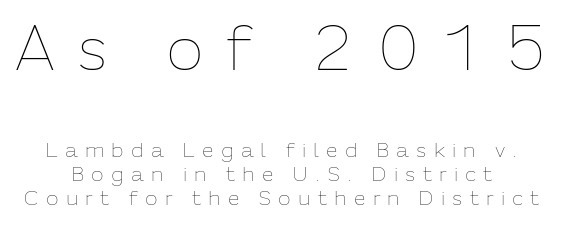
The gap between lines stays unmarked. Summary of weight: not heavy and not bold. The rendering positions every line midway between the sides. You can tell it's not italic because the verticals are truly vertical.
